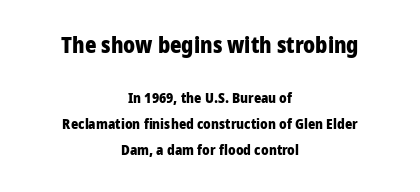
Which chunk is bigger? The first one — the top block dwarfs the bottom. The space directly below the letters is spotless. Here the glyphs are tracked normally, forming tight word shapes. A roman cut, with each character standing at attention. Emphasis by weight is at full strength: bold.
